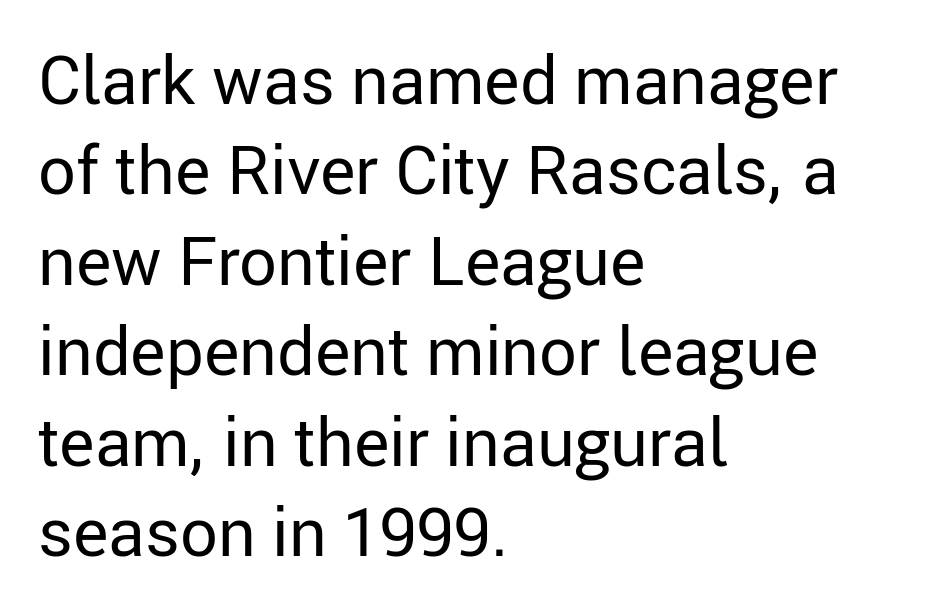
{"serif": "no", "italic": "no", "bold": "no", "weight": "regular", "width": "normal", "stroke_contrast": "low", "x_height": "medium", "monospaced": "no", "underline": "no", "align": "left", "line_spacing": "normal", "line_spacing_ratio": 1.35, "letter_spacing": "normal", "letter_spacing_em": 0.0, "glyph_px": 67}
